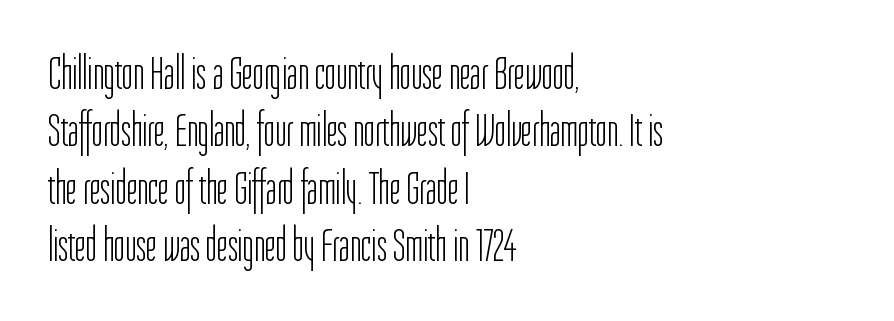
{"serif": "no", "italic": "no", "bold": "no", "weight": "light", "width": "condensed", "stroke_contrast": "low", "x_height": "medium", "monospaced": "no", "underline": "no", "align": "left", "line_spacing_ratio": 1.22, "letter_spacing": "normal", "letter_spacing_em": 0.0, "glyph_px": 47}
